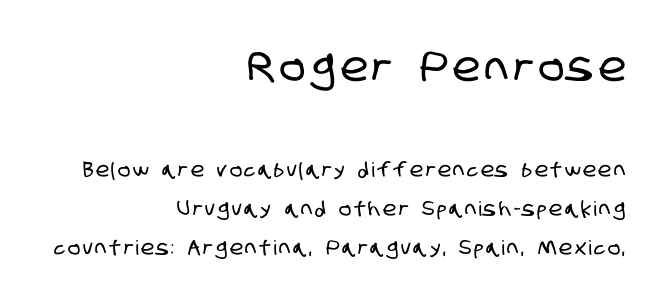
{"serif": "no", "width": "condensed", "stroke_contrast": "low", "x_height": "large", "monospaced": "no", "underline": "no", "align": "right", "line_spacing": "loose", "line_spacing_ratio": 1.95, "larger_block": "first", "size_ratio": 2.05, "glyph_px": 41}
